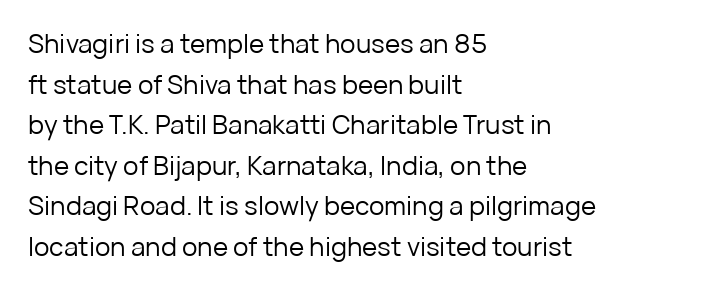
The zone under the glyphs is completely vacant. Letters have the restrained weight of plain body copy at most. Line beginnings align vertically; line endings do not. The gaps between neighbouring characters are ordinary and unremarkable.
